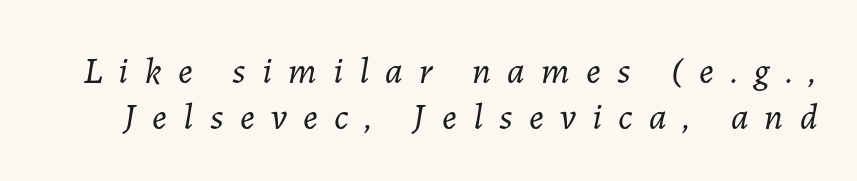
The image shows 37 px light type, italic (leaning right); set line spacing 1.23x, unusually wide letter spacing (+0.44 em), not underlined; low stroke contrast and a medium x-height.
